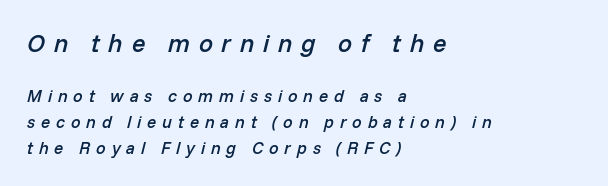
Is there much room between lines? A standard amount, neither cramped nor airy. Display-style spreading of the glyphs; the letterfit is very open. The typesetting leans somewhat heavy: a semibold. Horizontally, the lines are justified to the leading edge only. Characters are canted at an angle relative to the baseline's perpendicular. Words float on clear page, feet unadorned.
